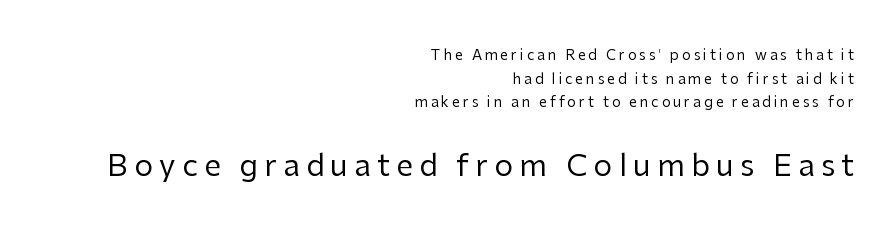
{"serif": "no", "italic": "no", "bold": "no", "weight": "regular", "width": "normal", "stroke_contrast": "low", "x_height": "medium", "monospaced": "no", "underline": "no", "align": "right", "line_spacing": "normal", "line_spacing_ratio": 1.68, "letter_spacing": "wide", "letter_spacing_em": 0.21, "larger_block": "second", "size_ratio": 2.14, "glyph_px": 30}
